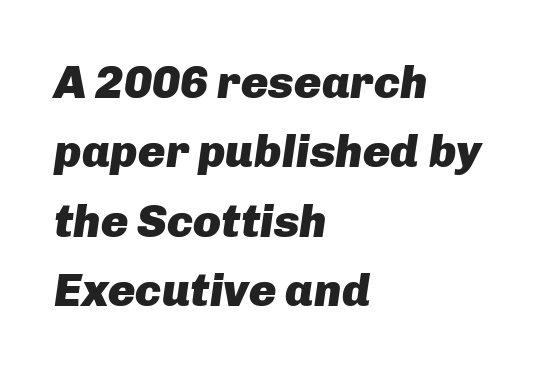
The image shows 46 px heavy type, italic (leaning right); set left-aligned, normal line spacing (1.51x), normal letter spacing, not underlined; low stroke contrast and a medium x-height.
